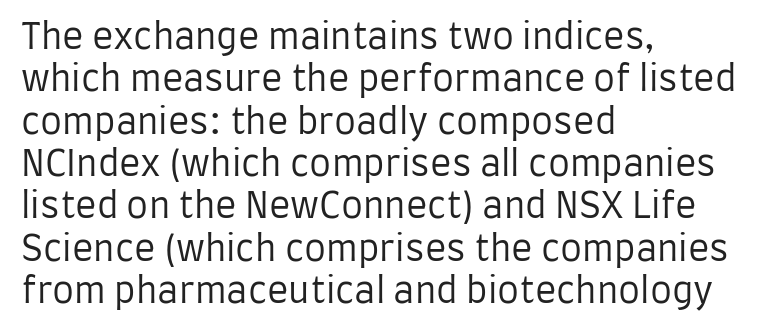
Observe the absence of serifs on each vertical stroke in this sample. Plain, unruled lines of type. The letterforms sit shoulder to shoulder at normal distance. Rendered with straight, roman letterforms. Which margin do the lines hug? The left one — the right edge is uneven.
